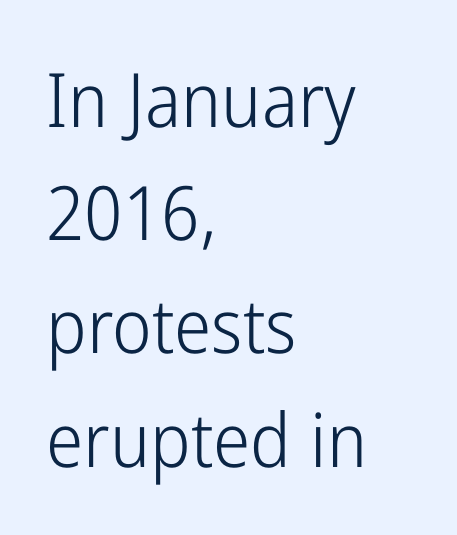
{"serif": "no", "italic": "no", "bold": "no", "weight": "light", "width": "condensed", "stroke_contrast": "low", "x_height": "medium", "monospaced": "no", "underline": "no", "align": "left", "line_spacing": "normal", "line_spacing_ratio": 1.51, "letter_spacing": "normal", "letter_spacing_em": 0.0, "glyph_px": 75}
